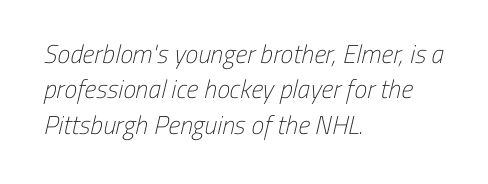
Honestly, there is no underline to notice here at all. Students, observe: this is what conventionally led text looks like. No extra tracking has been applied to these lines. Stems here are at most as thick as an everyday book face. One-word summary of the alignment: left.
